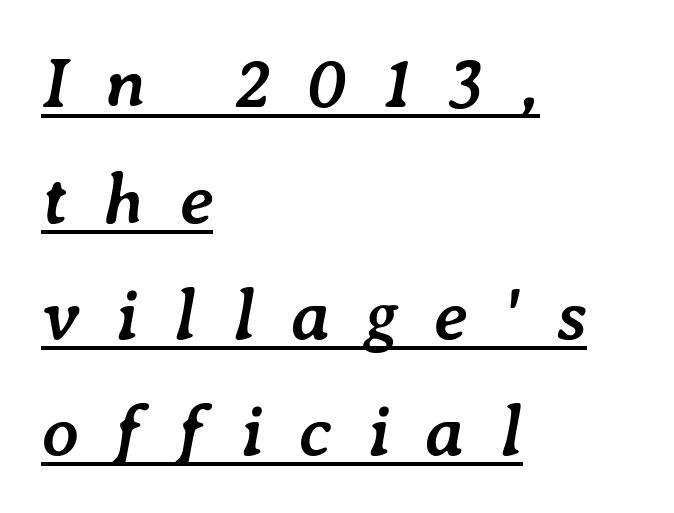
{"italic": "yes", "lean": "right", "slant_degrees": 7, "bold": "yes", "weight": "semibold", "width": "normal", "stroke_contrast": "low", "x_height": "medium", "monospaced": "no", "underline": "yes", "align": "left", "line_spacing": "normal", "line_spacing_ratio": 1.61, "letter_spacing": "wide", "letter_spacing_em": 0.49, "glyph_px": 72}
